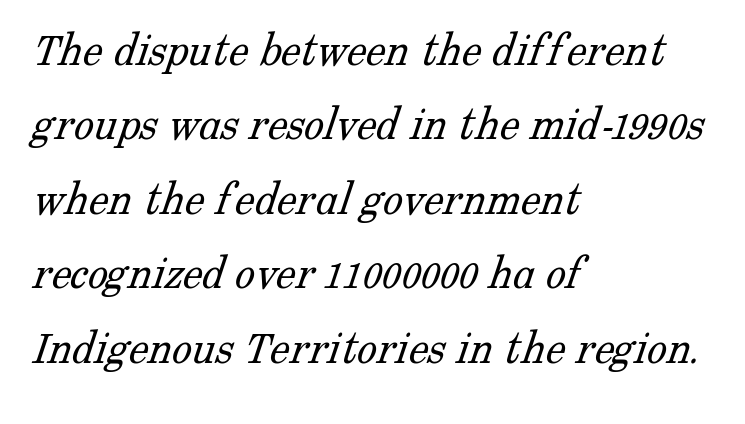
This rendering employs a face with finishing strokes, i.e., a serif. Line spacing here is normal. Glyph-to-glyph distance matches everyday printed text. Has an underline been added? It has not.
